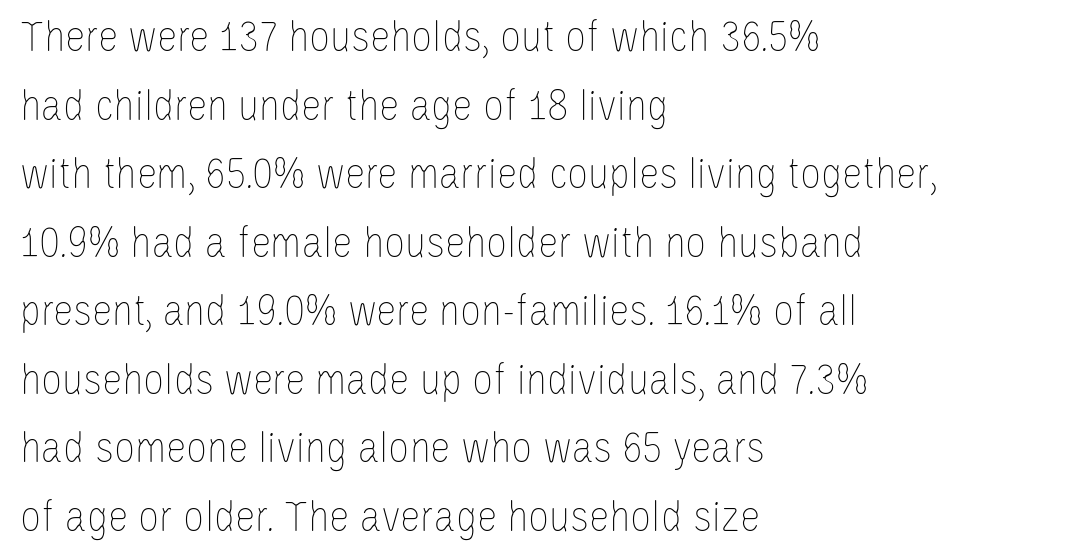
Plain, unruled lines of type. The rows are spaced the way most documents space them. Bold? No — there's no thickening of the strokes. Characters follow at the spacing the type designer built in. The lines in this sample share a left origin and differ only in where they stop.
